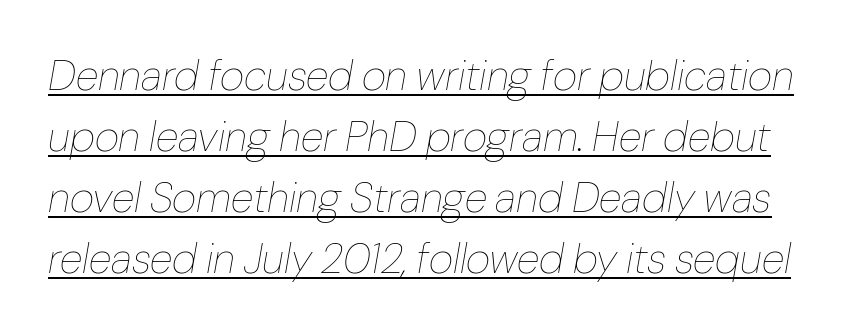
The image shows 42 px thin type, italic (leaning right); set normal line spacing (1.45x), normal letter spacing, underlined; low stroke contrast and a medium x-height.
